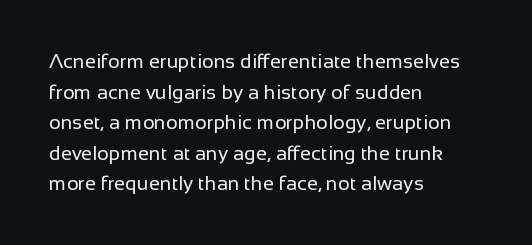
Q: Is the text bold? A: No.
Q: Is the text italic (slanted)? A: No, it is upright.
Q: Is the text underlined? A: No.
Q: How is the paragraph aligned? A: Left-aligned.
Q: Is the spacing between letters normal or unusually wide? A: Normal.
Q: Is the spacing between lines tight, normal or loose? A: Normal.
